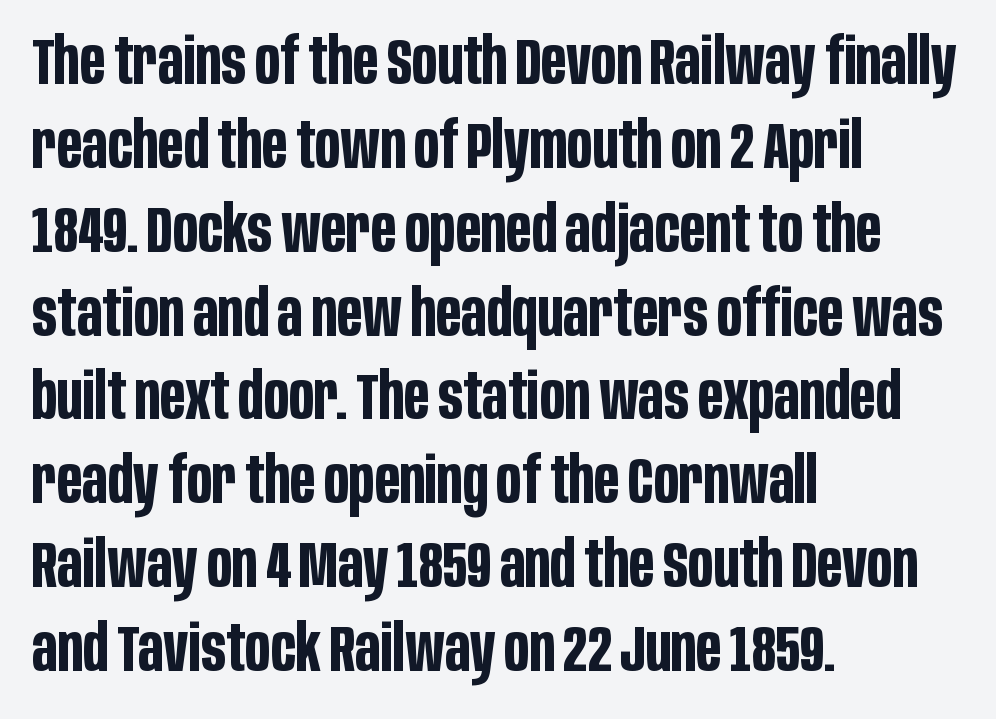
The image shows 65 px bold, condensed sans-serif type, upright; set left-aligned, normal line spacing (1.29x), normal letter spacing, not underlined; low stroke contrast and a large x-height.
